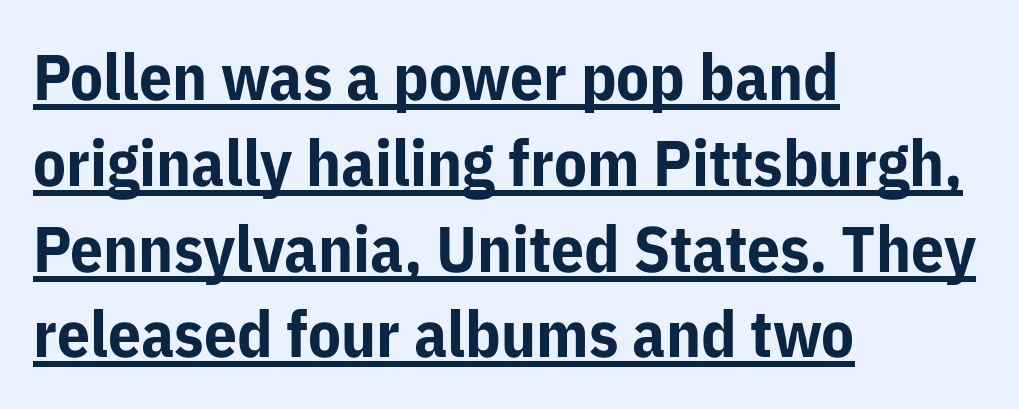
{"serif": "no", "italic": "no", "bold": "yes", "weight": "bold", "width": "normal", "stroke_contrast": "low", "x_height": "medium", "monospaced": "no", "underline": "yes", "align": "left", "line_spacing": "normal", "line_spacing_ratio": 1.32, "letter_spacing": "normal", "letter_spacing_em": 0.0, "glyph_px": 65}
